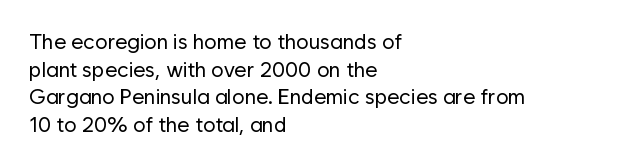
The image shows 21 px text type, upright; set left-aligned, normal line spacing (1.32x), normal letter spacing, not underlined.
